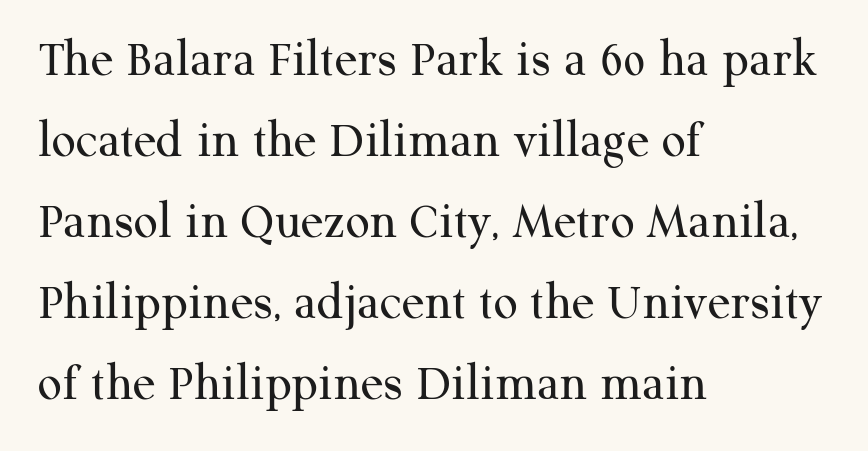
{"serif": "yes", "italic": "no", "bold": "no", "weight": "regular", "width": "normal", "stroke_contrast": "medium", "x_height": "medium", "monospaced": "no", "underline": "no", "align": "left", "line_spacing": "normal", "line_spacing_ratio": 1.53, "letter_spacing": "normal", "letter_spacing_em": 0.0, "glyph_px": 53}
